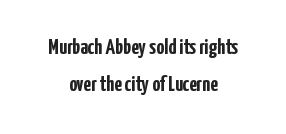
The image shows 22 px bold type, upright; set centered, normal line spacing (1.7x), normal letter spacing, not underlined.
